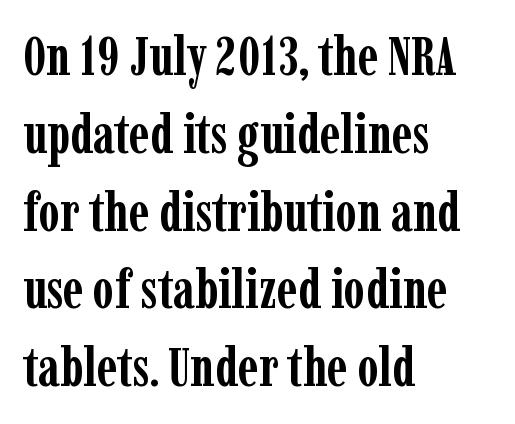
The image shows 54 px semibold, condensed serif type, upright; set left-aligned, normal line spacing (1.44x), normal letter spacing, not underlined; low stroke contrast and a medium x-height.
